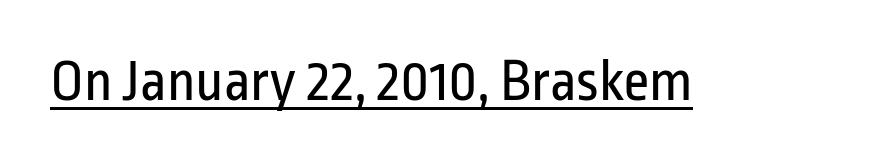
{"serif": "no", "italic": "no", "bold": "no", "weight": "regular", "width": "condensed", "stroke_contrast": "low", "x_height": "medium", "monospaced": "no", "underline": "yes", "letter_spacing": "normal", "letter_spacing_em": 0.0, "glyph_px": 59}
